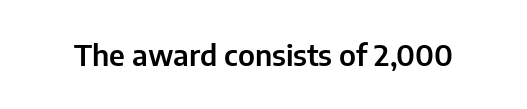
Q: Is the text italic (slanted)? A: No, it is upright.
Q: Is the typeface a serif or a sans-serif typeface? A: Sans-serif.
Q: Is the text underlined? A: No.
Q: Is the spacing between letters normal or unusually wide? A: Normal.
Q: Width (condensed, normal, or wide)? A: Normal.
Q: Stroke contrast? A: Low.
Q: x-height? A: Medium.
Q: Monospaced? A: No.
